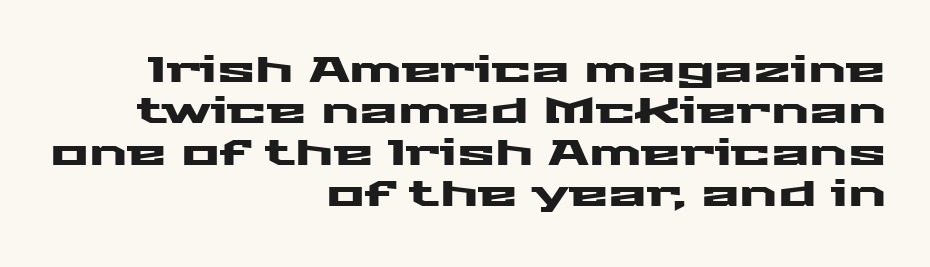
The image shows 36 px wide sans-serif type, upright; set right-aligned, tight line spacing (1.15x), normal letter spacing, not underlined; medium stroke contrast and a medium x-height.
